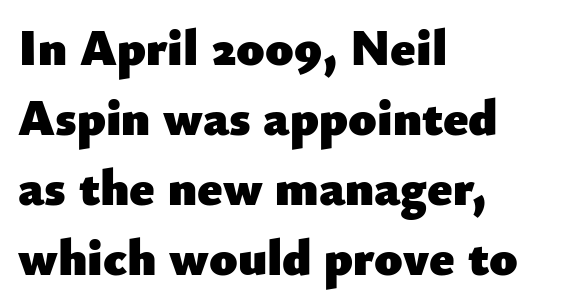
The setting favours the left margin, as ordinary paragraphs usually do. A roman cut, with each character standing at attention. Look at the tracking — it's just the regular setting, nothing added. Just letters on the line, the space beneath them empty. Students, this is bold: see how much ink each stroke carries. Does the type have serifs? No, each stem ends abruptly.
